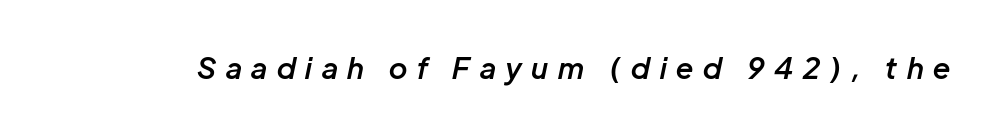
{"italic": "yes", "lean": "right", "slant_degrees": 12, "bold": "semi", "weight": "semibold", "width": "normal", "stroke_contrast": "low", "x_height": "medium", "monospaced": "no", "underline": "no", "letter_spacing": "wide", "letter_spacing_em": 0.34, "glyph_px": 29}
